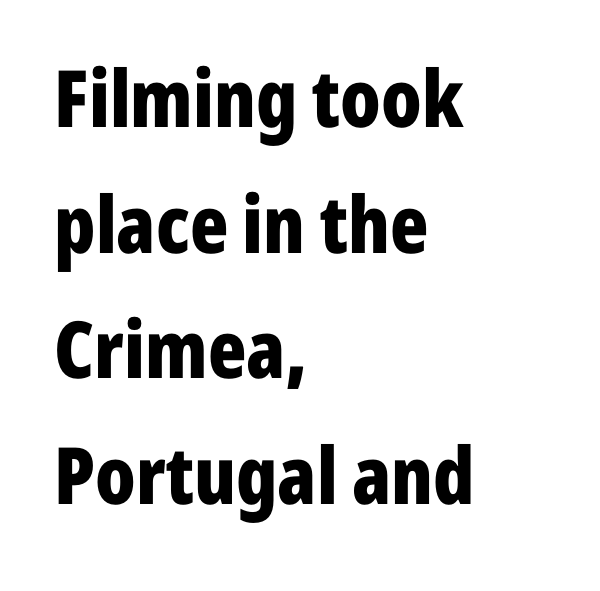
Q: Is the text bold? A: Yes.
Q: Is the text italic (slanted)? A: No, it is upright.
Q: Is the typeface a serif or a sans-serif typeface? A: Sans-serif.
Q: Is the text underlined? A: No.
Q: How is the paragraph aligned? A: Left-aligned.
Q: Is the spacing between letters normal or unusually wide? A: Normal.
Q: Is the spacing between lines tight, normal or loose? A: Normal.
Q: Width (condensed, normal, or wide)? A: Condensed.
Q: Stroke contrast? A: Low.
Q: x-height? A: Medium.
Q: Monospaced? A: No.
